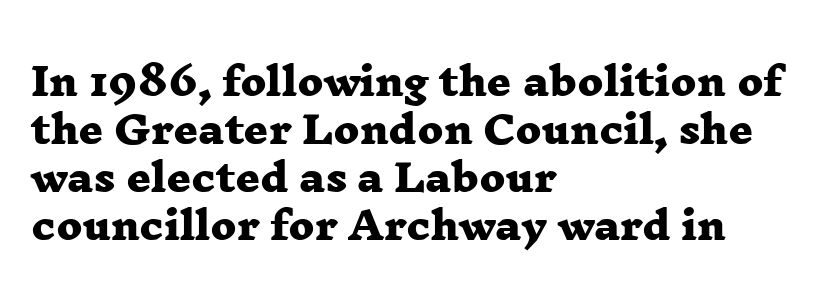
{"serif": "yes", "bold": "yes", "weight": "heavy", "width": "wide", "stroke_contrast": "low", "x_height": "medium", "monospaced": "no", "underline": "no", "align": "left", "line_spacing": "normal", "line_spacing_ratio": 1.26, "letter_spacing": "normal", "letter_spacing_em": 0.0, "glyph_px": 38}
